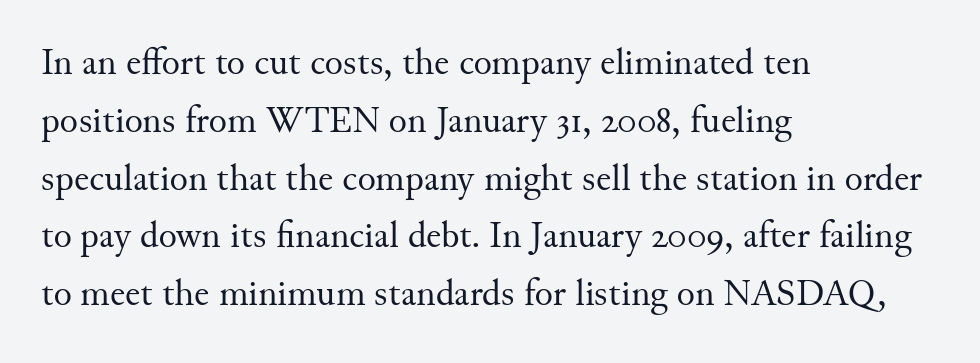
The image shows 38 px regular-weight serif type, upright; set left-aligned, normal line spacing (1.52x), normal letter spacing, not underlined; medium stroke contrast and a small x-height.
